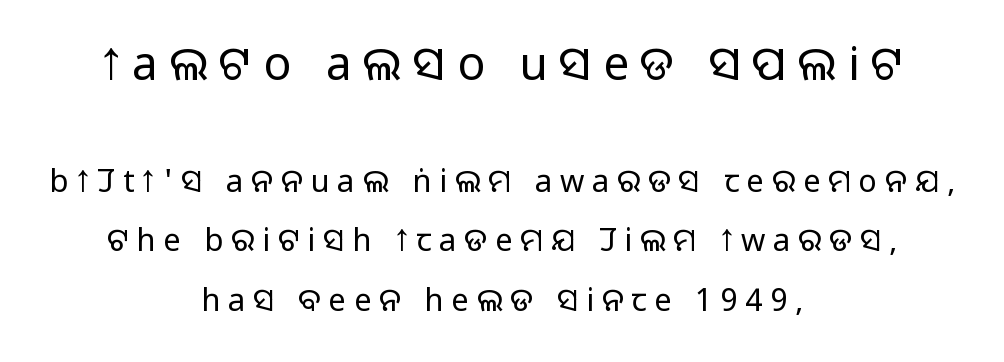
{"serif": "no", "italic": "no", "bold": "no", "weight": "regular", "width": "normal", "stroke_contrast": "low", "x_height": "large", "monospaced": "no", "underline": "no", "align": "center", "line_spacing": "loose", "line_spacing_ratio": 1.93, "letter_spacing": "wide", "letter_spacing_em": 0.25, "larger_block": "first", "size_ratio": 1.48, "glyph_px": 46}
